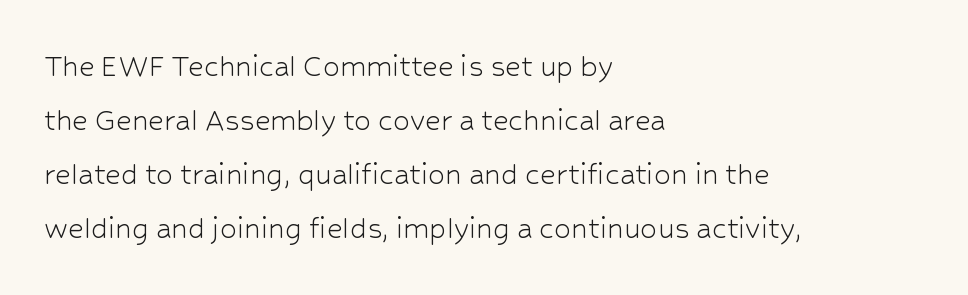
Line spacing here is normal. In CSS terms this would be text-align: left. Type without underlining. Nothing sits at the stroke ends, so this counts as sans-serif. The letters advance in unequal steps, a hallmark of proportional type. On a weight scale, this lands at 450 or below.
